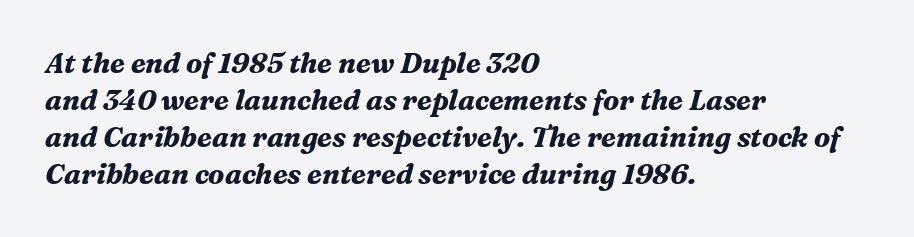
The image shows 28 px bold serif type, italic (leaning right); set left-aligned, normal line spacing (1.32x), normal letter spacing, not underlined; medium stroke contrast and a medium x-height.
